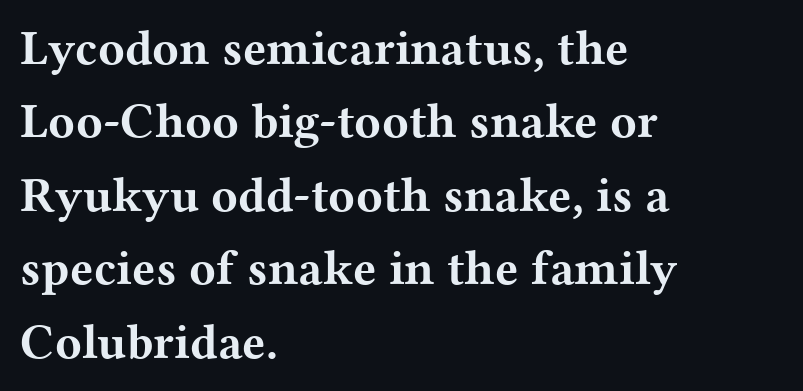
{"serif": "yes", "italic": "no", "bold": "yes", "weight": "bold", "width": "wide", "stroke_contrast": "medium", "x_height": "medium", "monospaced": "no", "underline": "no", "align": "left", "line_spacing": "normal", "line_spacing_ratio": 1.5, "letter_spacing": "normal", "letter_spacing_em": 0.0, "glyph_px": 49}
